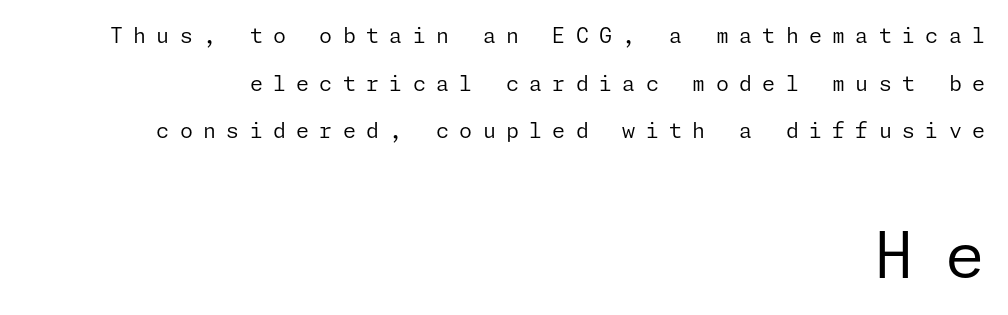
Italic: no, the glyphs are upright roman. This rendering employs a face without finishing strokes, i.e., a sans-serif. Does extra space separate the letters? Yes, quite a lot of it. Ink coverage per letter is moderate at most. Each line ends at the same right margin while the left side varies.
